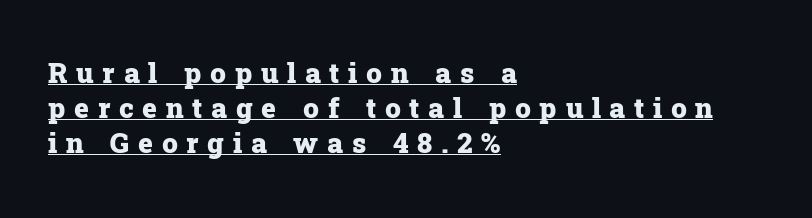
Q: Is the text bold? A: Yes.
Q: Is the text italic (slanted)? A: No, it is upright.
Q: Is the typeface a serif or a sans-serif typeface? A: Serif.
Q: Is the text underlined? A: Yes.
Q: How is the paragraph aligned? A: Left-aligned.
Q: Is the spacing between letters normal or unusually wide? A: Unusually wide.
Q: Is the spacing between lines tight, normal or loose? A: Normal.
Q: Width (condensed, normal, or wide)? A: Normal.
Q: Stroke contrast? A: Low.
Q: x-height? A: Medium.
Q: Monospaced? A: No.
